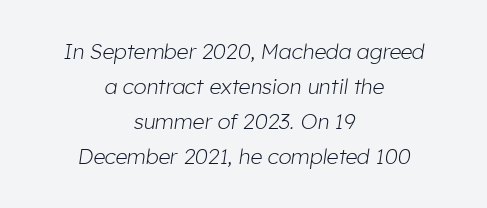
Q: Is the text bold? A: No.
Q: Is the text italic (slanted)? A: Yes, it leans right by about 8 degrees.
Q: Is the text underlined? A: No.
Q: How is the paragraph aligned? A: Centered.
Q: Is the spacing between letters normal or unusually wide? A: Normal.
Q: Is the spacing between lines tight, normal or loose? A: Normal.
